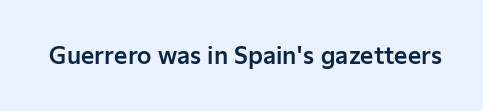
The image shows 23 px text type, upright; set normal letter spacing, not underlined.
